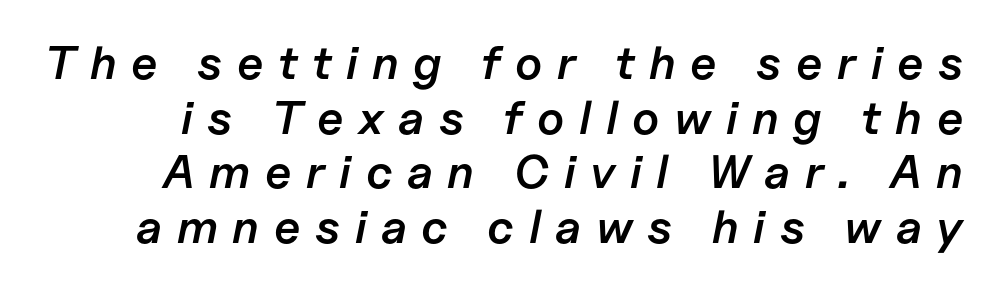
Q: Is the text bold? A: Semi-bold.
Q: Is the text italic (slanted)? A: Yes, it leans right by about 11 degrees.
Q: Is the text underlined? A: No.
Q: Is the spacing between letters normal or unusually wide? A: Unusually wide.
Q: Width (condensed, normal, or wide)? A: Normal.
Q: Stroke contrast? A: Low.
Q: x-height? A: Medium.
Q: Monospaced? A: No.
